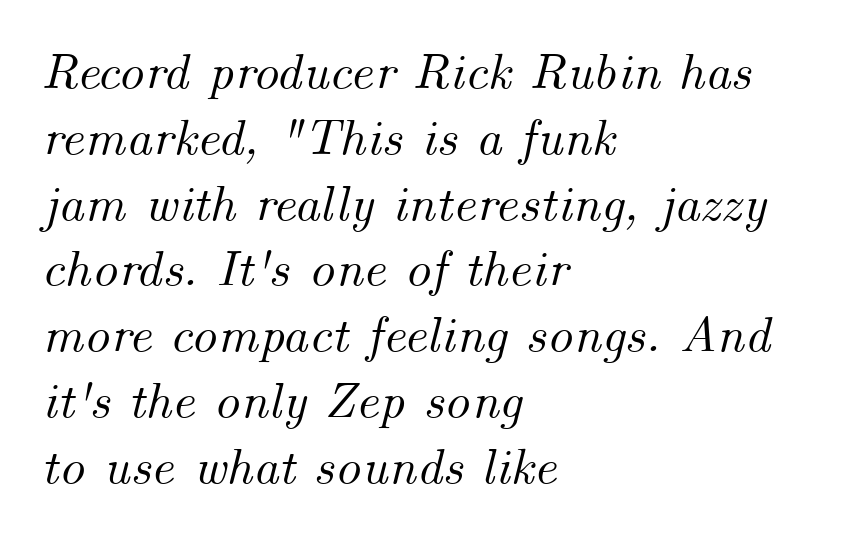
Anything drawn beneath the words? Only blank space. Students, note that the glyphs here touch the page at normal intervals. These lines were composed using italics. Leftover space on each line is placed entirely after the last word. The line-height multiplier appears to be the usual default. The face used here is proportionally spaced, like ordinary book or web type.
